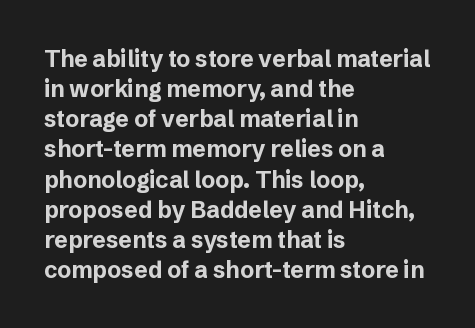
{"italic": "no", "bold": "yes", "underline": "no", "align": "left", "line_spacing": "normal", "line_spacing_ratio": 1.31, "letter_spacing": "normal", "letter_spacing_em": 0.0, "glyph_px": 23}
